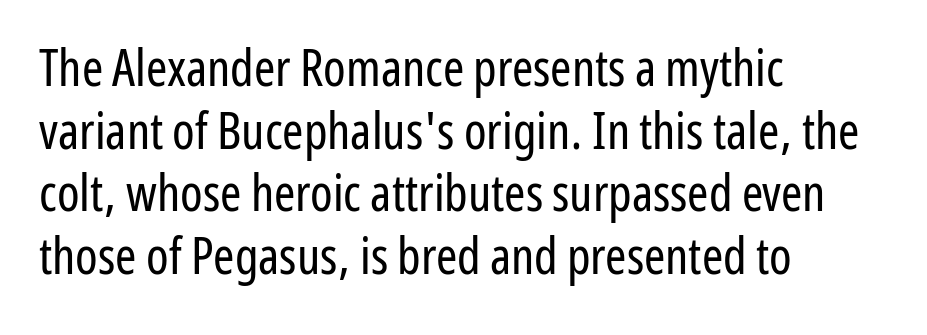
Line starts are locked; line ends wander. In terms of letterspacing, this is plain default setting. Heft: none added — not bold. Letterform terminals end flat and unadorned throughout the passage.
